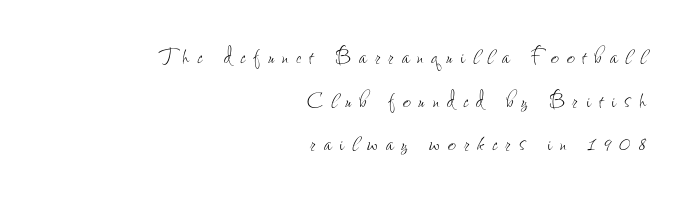
The image shows 28 px thin, condensed type; set right-aligned, normal line spacing (1.56x), unusually wide letter spacing (+0.29 em), not underlined; low stroke contrast and a small x-height.
